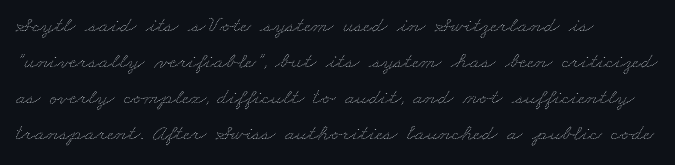
Weight: not bold — regular or lighter. Standard letterfit; no display-style spreading of the glyphs. Clear beneath every line of the passage. Caption: multi-line text, flush left, ragged right.
